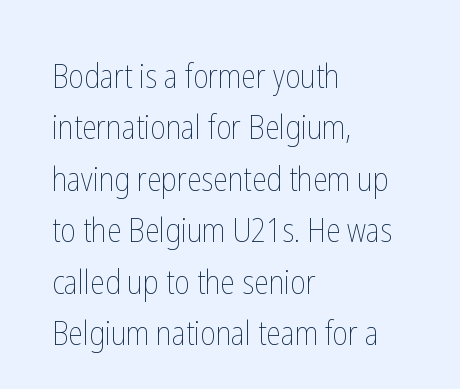
This is not heavy type; no bold has been used. The compositor pushed each line to the left boundary. Character widths vary here, with narrow letters taking less room than wide ones. Tall strokes in this sample are plumb rather than angled. Check the space under the baseline: it is left empty.
